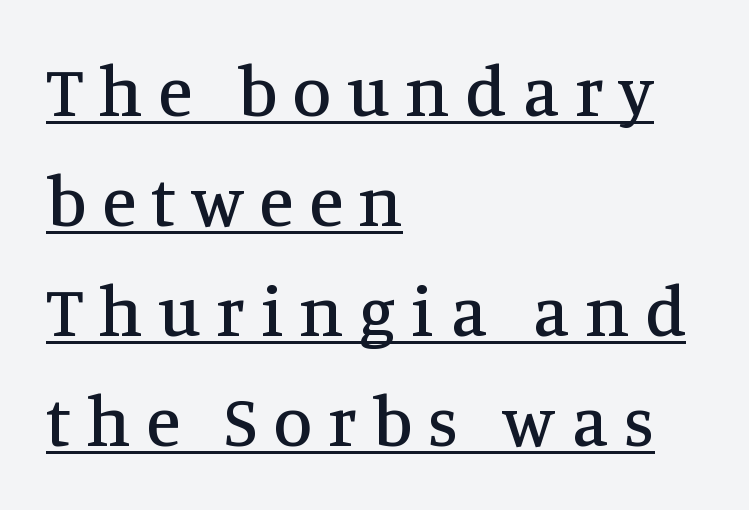
Substantial extra tracking has been applied to these lines. Nope, not italic — everything's standing straight. Every row of glyphs begins at an identical x-position on the left. Vertical spacing — default. Proportional: the letters do not fall into vertical columns. The words here are underlined.
